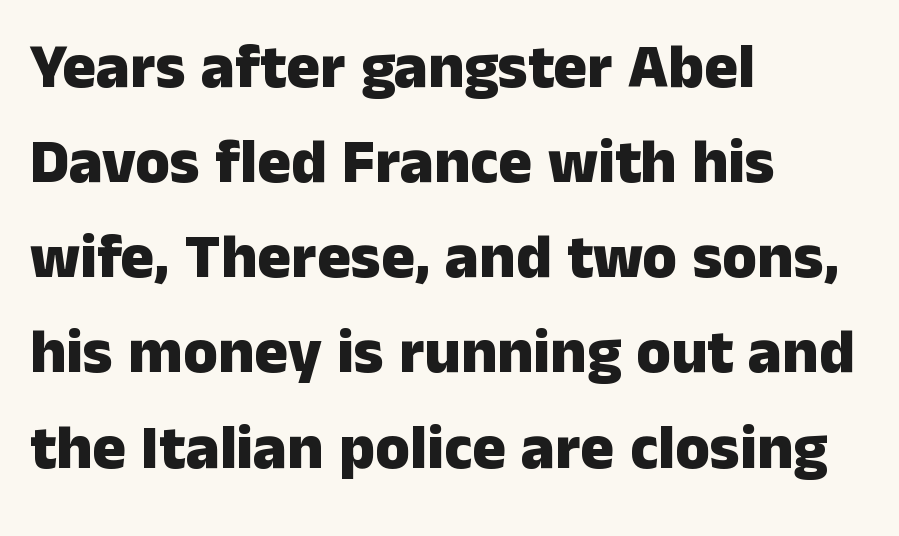
The image shows 63 px heavy sans-serif type, upright; set left-aligned, normal line spacing (1.51x), normal letter spacing, not underlined; low stroke contrast and a medium x-height.
